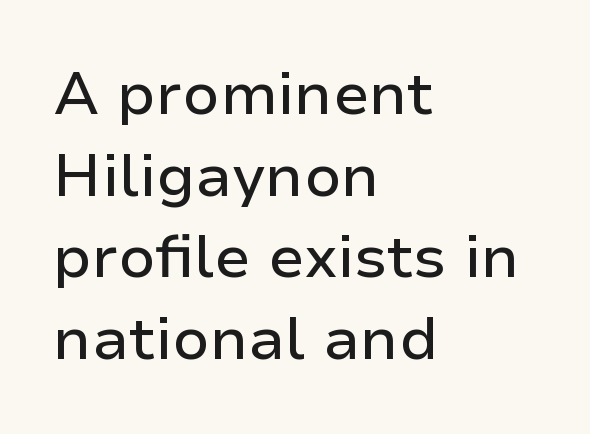
Q: Is the text italic (slanted)? A: No, it is upright.
Q: Is the typeface a serif or a sans-serif typeface? A: Sans-serif.
Q: Is the text underlined? A: No.
Q: How is the paragraph aligned? A: Left-aligned.
Q: Is the spacing between letters normal or unusually wide? A: Normal.
Q: Is the spacing between lines tight, normal or loose? A: Normal.
Q: Width (condensed, normal, or wide)? A: Normal.
Q: Stroke contrast? A: Low.
Q: x-height? A: Medium.
Q: Monospaced? A: No.
